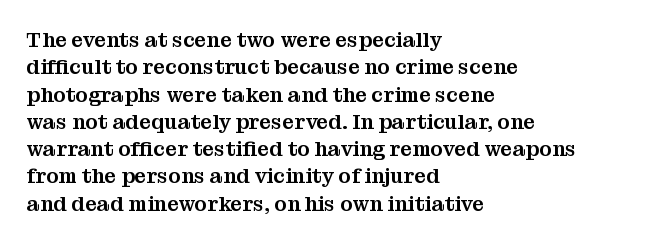
The image shows 21 px text type, upright; set left-aligned, normal line spacing (1.3x), normal letter spacing, not underlined.
